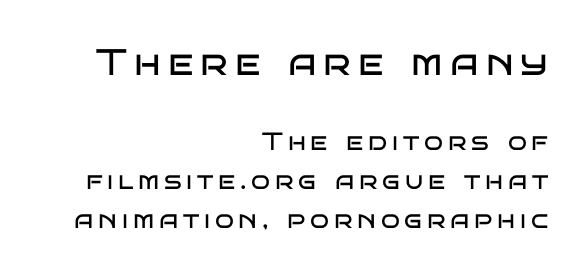
{"serif": "no", "italic": "no", "bold": "no", "weight": "regular", "width": "wide", "stroke_contrast": "low", "x_height": "large", "monospaced": "no", "underline": "no", "align": "right", "line_spacing": "normal", "line_spacing_ratio": 1.56, "larger_block": "first", "size_ratio": 1.48, "glyph_px": 37}
